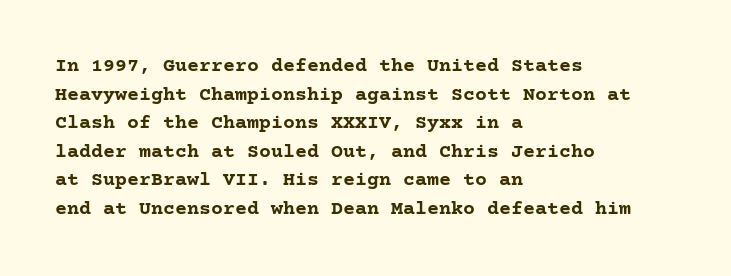
The image shows 20 px bold type, upright; set left-aligned, normal line spacing (1.43x), normal letter spacing, not underlined.
